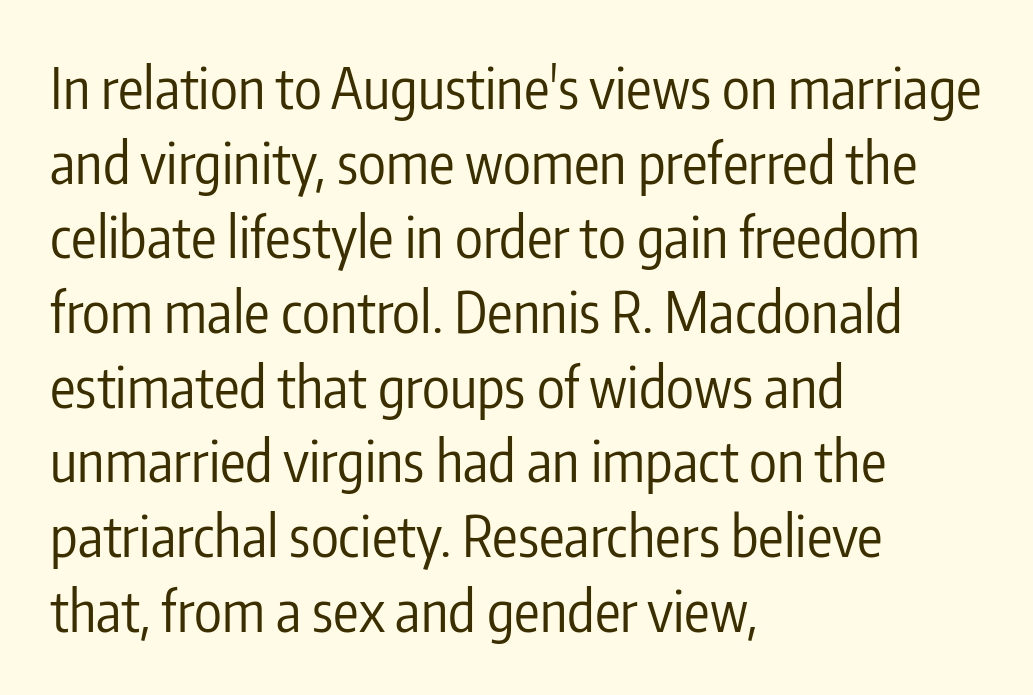
{"serif": "no", "italic": "no", "bold": "no", "weight": "regular", "width": "condensed", "stroke_contrast": "low", "x_height": "medium", "monospaced": "no", "underline": "no", "align": "left", "line_spacing": "normal", "line_spacing_ratio": 1.31, "letter_spacing": "normal", "letter_spacing_em": 0.0, "glyph_px": 57}
